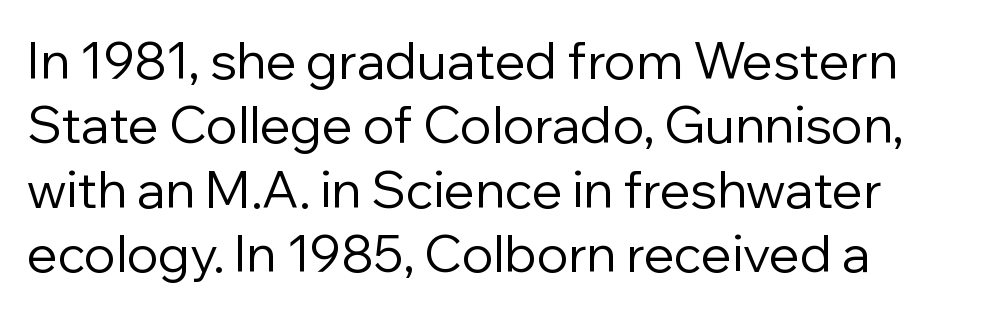
The image shows 51 px regular-weight sans-serif type, upright; set normal line spacing (1.26x), normal letter spacing, not underlined; low stroke contrast and a medium x-height.
